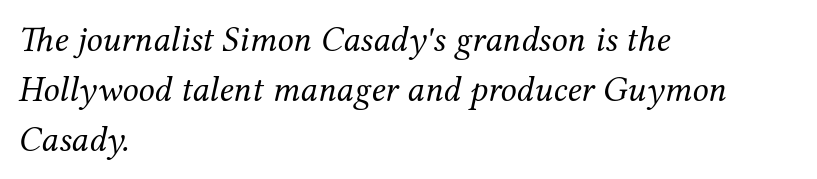
Q: Is the text bold? A: No.
Q: Is the text italic (slanted)? A: Yes, it leans right by about 12 degrees.
Q: Is the typeface a serif or a sans-serif typeface? A: Serif.
Q: Is the text underlined? A: No.
Q: How is the paragraph aligned? A: Left-aligned.
Q: Is the spacing between letters normal or unusually wide? A: Normal.
Q: Is the spacing between lines tight, normal or loose? A: Normal.
Q: Width (condensed, normal, or wide)? A: Normal.
Q: Stroke contrast? A: Medium.
Q: x-height? A: Medium.
Q: Monospaced? A: No.
